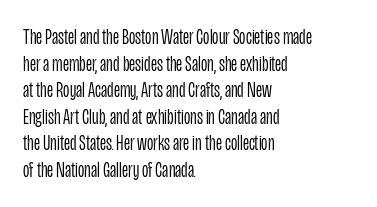
{"italic": "no", "bold": "no", "underline": "no", "align": "left", "line_spacing_ratio": 1.21, "letter_spacing": "normal", "letter_spacing_em": 0.0, "glyph_px": 22}
